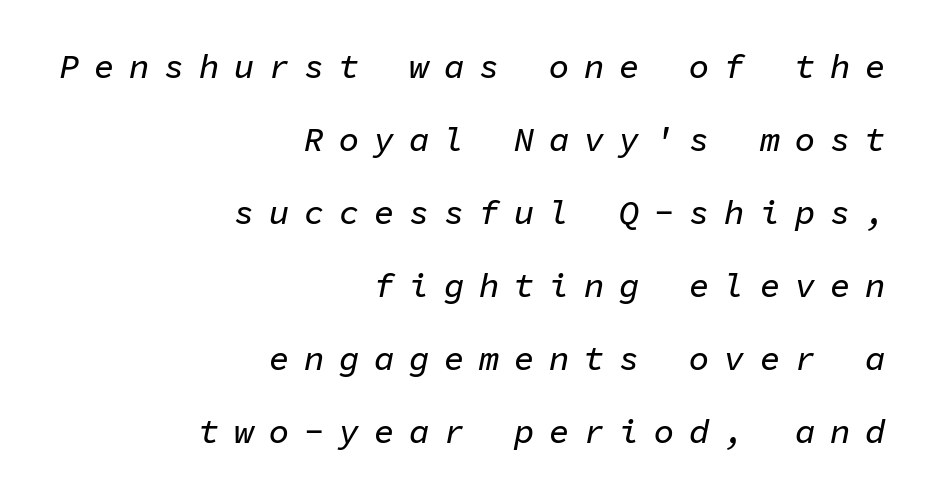
Q: Is the text italic (slanted)? A: Yes, it leans right by about 11 degrees.
Q: Is the text underlined? A: No.
Q: How is the paragraph aligned? A: Right-aligned.
Q: Is the spacing between letters normal or unusually wide? A: Unusually wide.
Q: Is the spacing between lines tight, normal or loose? A: Loose.
Q: Width (condensed, normal, or wide)? A: Normal.
Q: Stroke contrast? A: Low.
Q: x-height? A: Medium.
Q: Monospaced? A: Yes.
